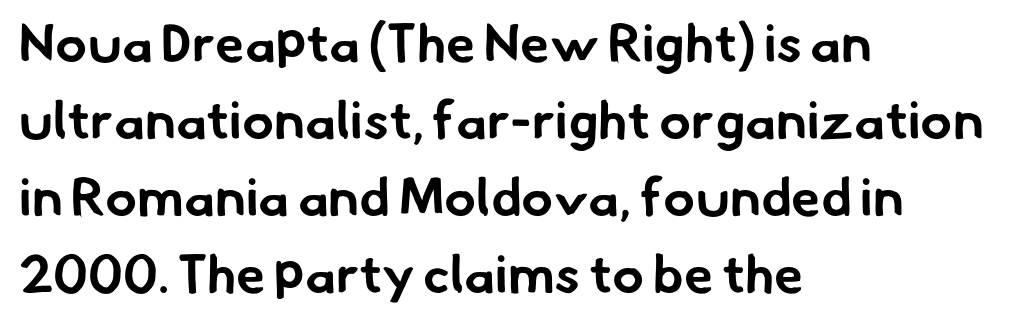
Evenly set lines give the paragraph a standard silhouette. Look at the tracking — it's just the regular setting, nothing added. Check the space under the baseline: it is left empty. Which margin do the lines hug? The left one — the right edge is uneven.
